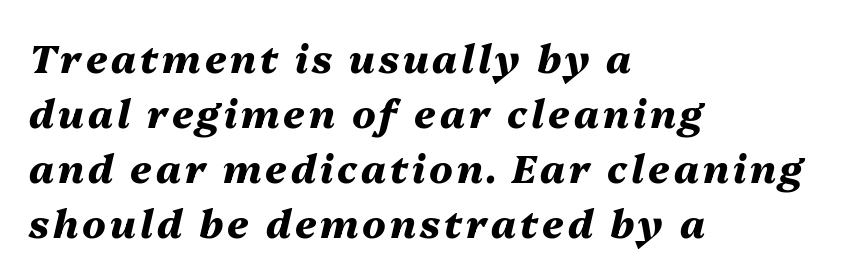
Q: Is the text bold? A: Yes.
Q: Is the text italic (slanted)? A: Yes, it leans right by about 13 degrees.
Q: Is the text underlined? A: No.
Q: How is the paragraph aligned? A: Left-aligned.
Q: Is the spacing between lines tight, normal or loose? A: Normal.
Q: Width (condensed, normal, or wide)? A: Normal.
Q: Stroke contrast? A: Medium.
Q: x-height? A: Medium.
Q: Monospaced? A: No.
